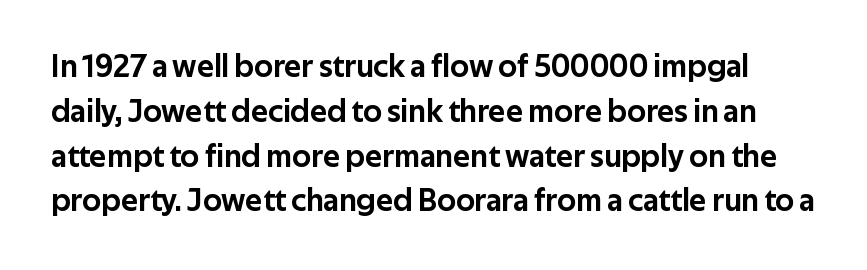
{"serif": "no", "italic": "no", "width": "normal", "stroke_contrast": "low", "x_height": "medium", "monospaced": "no", "underline": "no", "line_spacing": "normal", "line_spacing_ratio": 1.4, "letter_spacing": "normal", "letter_spacing_em": 0.0, "glyph_px": 32}
